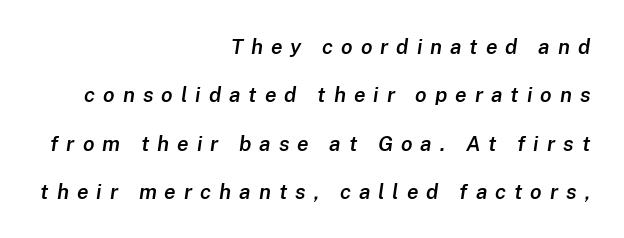
{"italic": "yes", "lean": "right", "slant_degrees": 8, "bold": "semi", "underline": "no", "align": "right", "line_spacing": "loose", "line_spacing_ratio": 2.3, "letter_spacing": "wide", "letter_spacing_em": 0.38, "glyph_px": 21}
